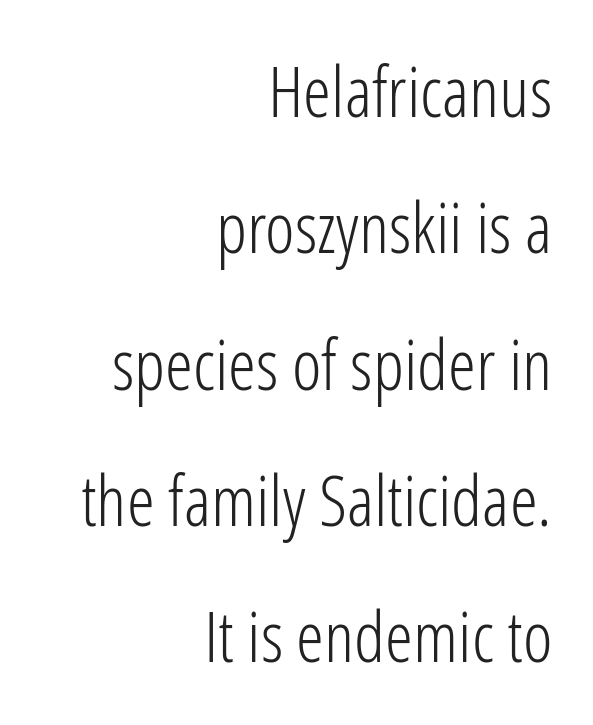
Looks like regular typesetting: each glyph gets only the width it needs. Nope, not italic — everything's standing straight. Horizontal alignment here is rightward, an uncommon choice for prose. The glyphs in this specimen are sans serif.
